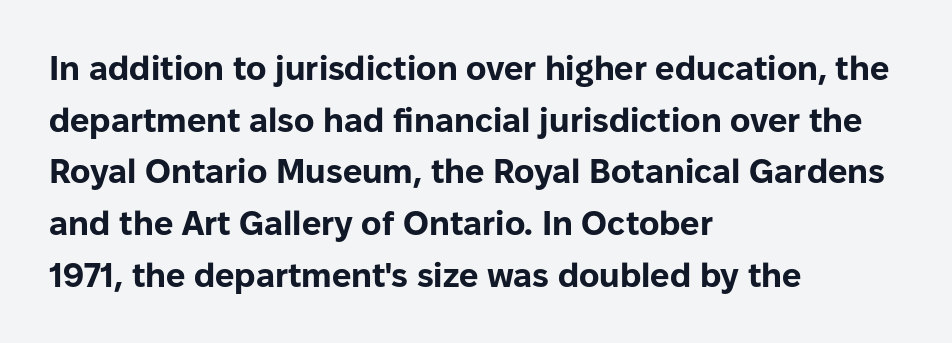
Vertical strokes here are truly vertical. The space beneath each line is pristine and unruled. Leading matches the norm, producing a regular column. The compositor pushed each line to the left boundary.
